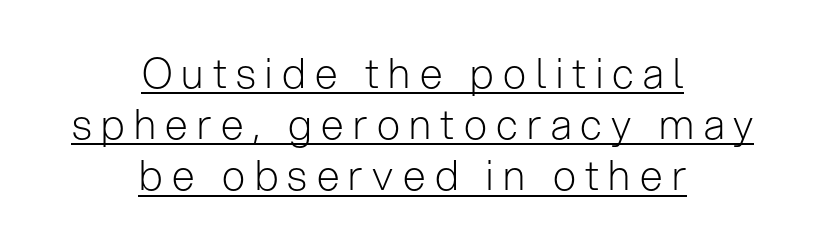
Q: Is the text bold? A: No.
Q: Is the text italic (slanted)? A: No, it is upright.
Q: Is the typeface a serif or a sans-serif typeface? A: Sans-serif.
Q: Is the text underlined? A: Yes.
Q: How is the paragraph aligned? A: Centered.
Q: Is the spacing between letters normal or unusually wide? A: Unusually wide.
Q: Is the spacing between lines tight, normal or loose? A: Normal.
Q: Width (condensed, normal, or wide)? A: Normal.
Q: Stroke contrast? A: Low.
Q: x-height? A: Medium.
Q: Monospaced? A: No.
